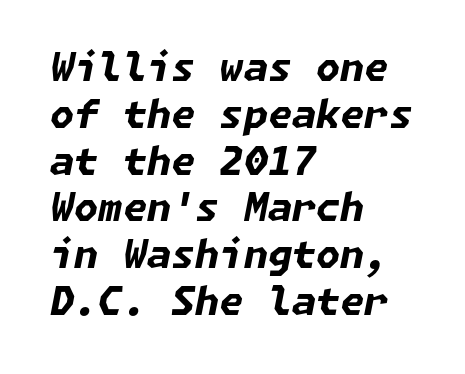
Set as a true bold cut, around the 700 mark. Reading down the block, your eye returns to a fixed left position each line. Tracking value appears to be zero — textbook default spacing. Emphasis-style slanted type is in use. The specimen omits any rule beneath the text block's lines.
